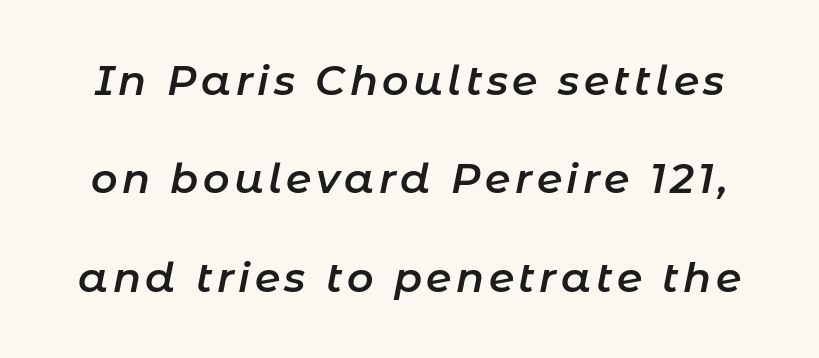
{"italic": "yes", "lean": "right", "slant_degrees": 11, "bold": "semi", "weight": "semibold", "width": "normal", "stroke_contrast": "low", "x_height": "medium", "monospaced": "no", "underline": "no", "line_spacing": "loose", "line_spacing_ratio": 2.4, "glyph_px": 41}
